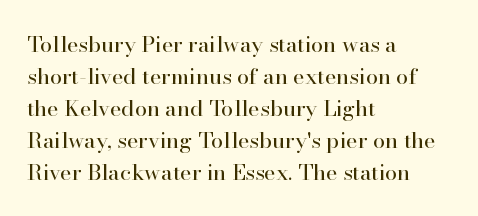
This sample uses an upright cut, with every glyph sitting square on the baseline. Check the space under the baseline: it is left empty. These lines are set flush left with a ragged right edge. Weight: not bold — regular or lighter.
